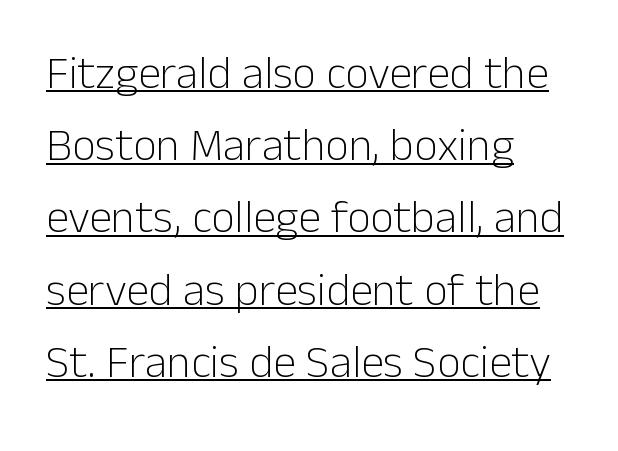
{"serif": "no", "italic": "no", "bold": "no", "weight": "light", "width": "normal", "stroke_contrast": "low", "x_height": "medium", "monospaced": "no", "underline": "yes", "align": "left", "line_spacing": "normal", "line_spacing_ratio": 1.57, "letter_spacing": "normal", "letter_spacing_em": 0.0, "glyph_px": 46}
